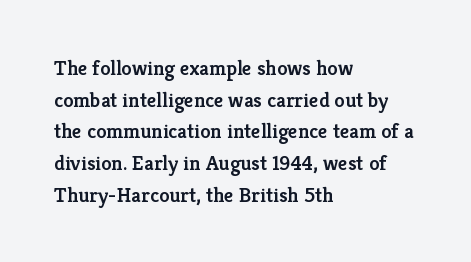
Italic? Not at all — the glyphs are vertical. A typesetter would call this zero additional tracking. The typesetting leans somewhat heavy: a semibold. The string is rendered with underlining switched off. The setting favours the left margin, as ordinary paragraphs usually do.
